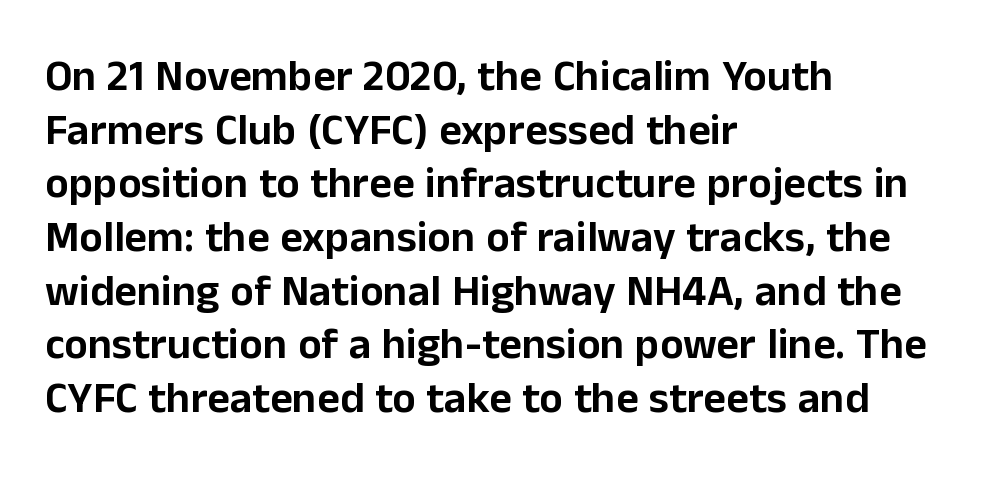
{"serif": "no", "italic": "no", "width": "normal", "stroke_contrast": "low", "x_height": "medium", "monospaced": "no", "underline": "no", "align": "left", "line_spacing_ratio": 1.22, "letter_spacing": "normal", "letter_spacing_em": 0.0, "glyph_px": 44}
